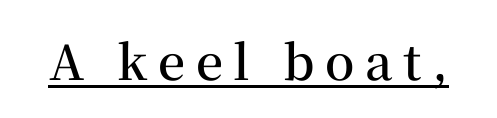
Q: Is the text bold? A: Semi-bold.
Q: Is the text italic (slanted)? A: No, it is upright.
Q: Is the typeface a serif or a sans-serif typeface? A: Serif.
Q: Is the text underlined? A: Yes.
Q: Is the spacing between letters normal or unusually wide? A: Unusually wide.
Q: Width (condensed, normal, or wide)? A: Normal.
Q: Stroke contrast? A: Medium.
Q: x-height? A: Medium.
Q: Monospaced? A: No.
